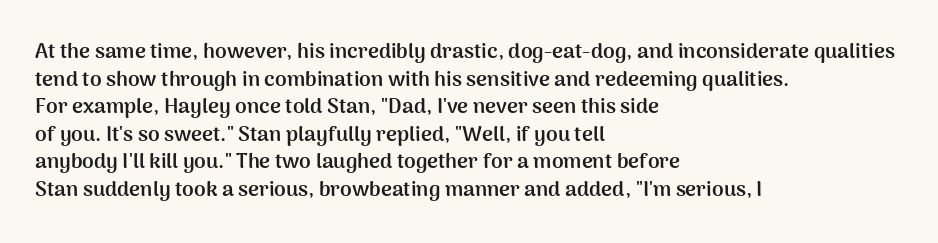
Normally led — the rows are evenly, conventionally spaced. Caption: standard tracking, unaltered. Check the space under the baseline: it is left empty. This sample is left-justified, so line endings fall wherever the words run out. These lines were composed using upright roman letters.
